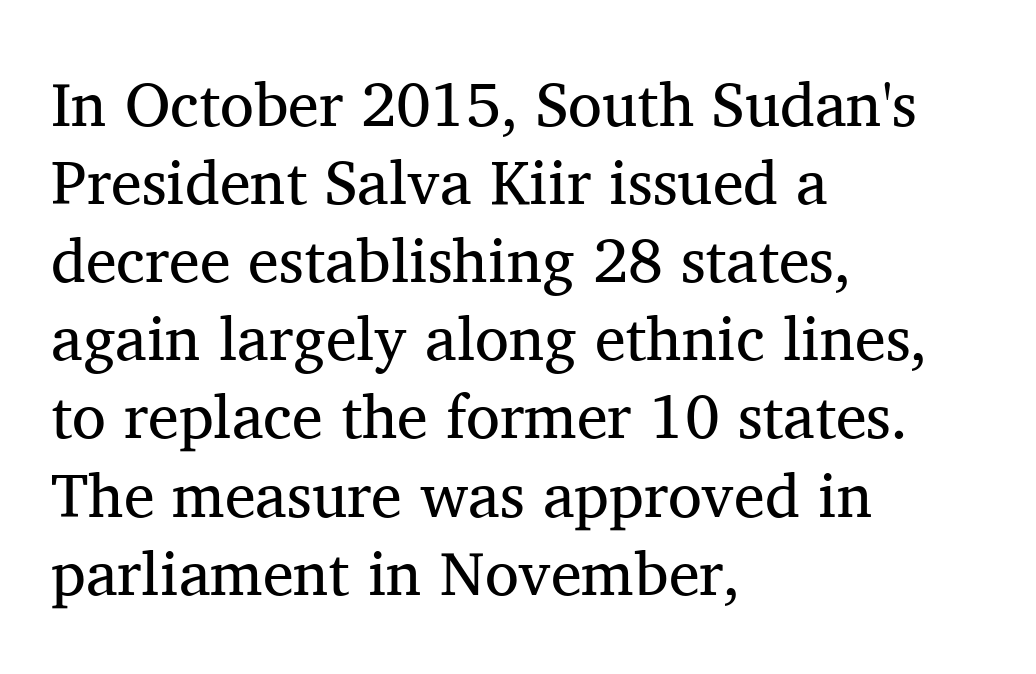
Think of a printed novel: that variable character pitch is what you see here. Compared with typical paragraphs, the rows here are spaced about the same. The cut favours lightness, reaching ordinary text weight at its darkest. A typesetter would call this zero additional tracking. This is roman type, the default non-slanted kind.
